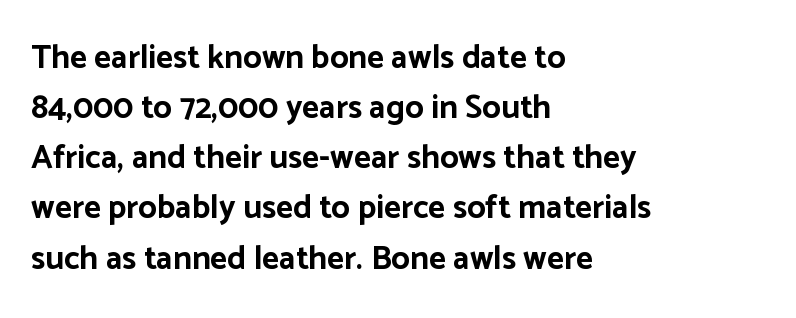
The image shows 33 px bold sans-serif type, upright; set left-aligned, normal line spacing (1.52x), normal letter spacing, not underlined; low stroke contrast and a medium x-height.
